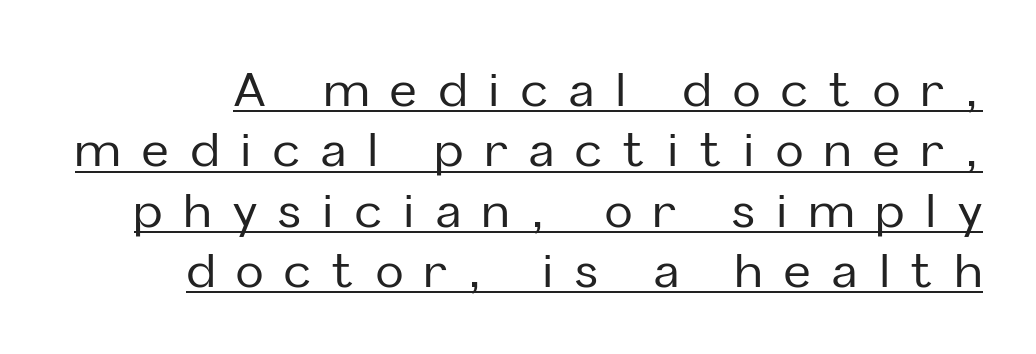
The image shows 46 px sans-serif type, upright; set normal line spacing (1.31x), unusually wide letter spacing (+0.47 em), underlined; low stroke contrast and a medium x-height.
